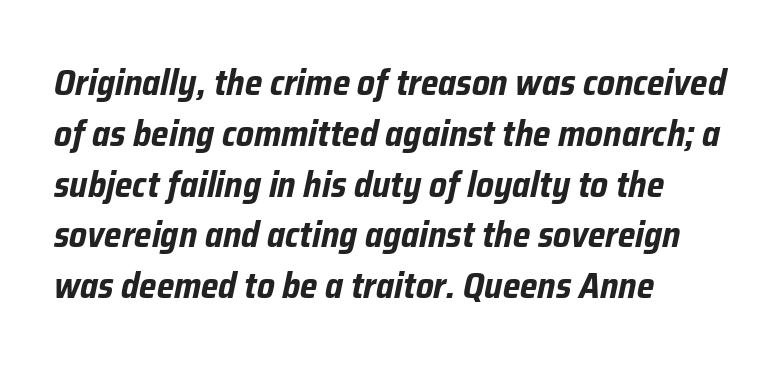
Q: Is the text bold? A: Yes.
Q: Is the text italic (slanted)? A: Yes, it leans right by about 12 degrees.
Q: Is the text underlined? A: No.
Q: How is the paragraph aligned? A: Left-aligned.
Q: Is the spacing between letters normal or unusually wide? A: Normal.
Q: Is the spacing between lines tight, normal or loose? A: Normal.
Q: Width (condensed, normal, or wide)? A: Condensed.
Q: Stroke contrast? A: Low.
Q: x-height? A: Medium.
Q: Monospaced? A: No.
